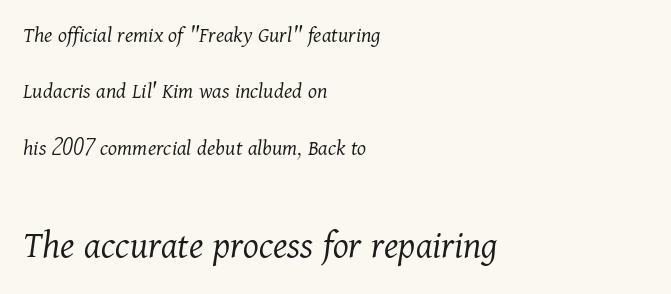
{"serif": "yes", "italic": "yes", "lean": "right", "slant_degrees": 11, "bold": "no", "weight": "light", "width": "normal", "stroke_contrast": "medium", "x_height": "medium", "monospaced": "no", "underline": "no", "align": "left", "line_spacing": "loose", "line_spacing_ratio": 2.45, "letter_spacing": "normal", "letter_spacing_em": 0.0, "larger_block": "second", "size_ratio": 1.74, "glyph_px": 40}
